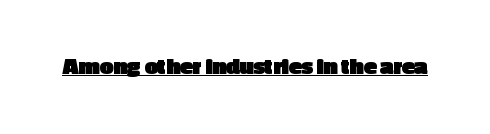
Students, observe the line beneath the letters — that is underlining. Upright lettering throughout. Summary of weight: heavy, a full bold. Here the glyphs are tracked normally, forming tight word shapes.
